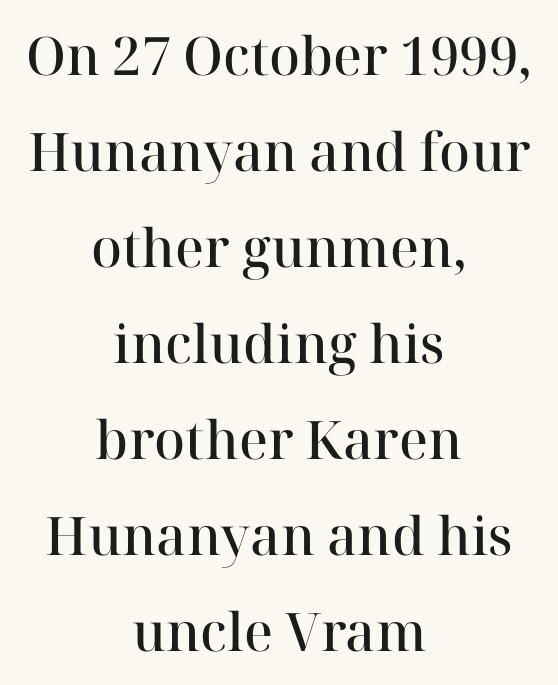
{"serif": "yes", "italic": "no", "bold": "semi", "weight": "semibold", "width": "normal", "stroke_contrast": "high", "x_height": "medium", "monospaced": "no", "underline": "no", "align": "center", "line_spacing_ratio": 1.81, "letter_spacing": "normal", "letter_spacing_em": 0.0, "glyph_px": 53}
